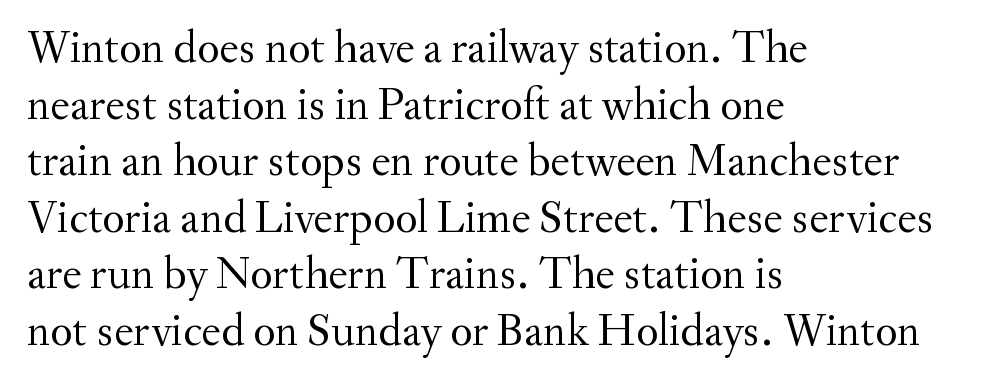
Q: Is the text bold? A: No.
Q: Is the text italic (slanted)? A: No, it is upright.
Q: Is the typeface a serif or a sans-serif typeface? A: Serif.
Q: Is the text underlined? A: No.
Q: How is the paragraph aligned? A: Left-aligned.
Q: Is the spacing between letters normal or unusually wide? A: Normal.
Q: Width (condensed, normal, or wide)? A: Normal.
Q: Stroke contrast? A: Medium.
Q: x-height? A: Small.
Q: Monospaced? A: No.
